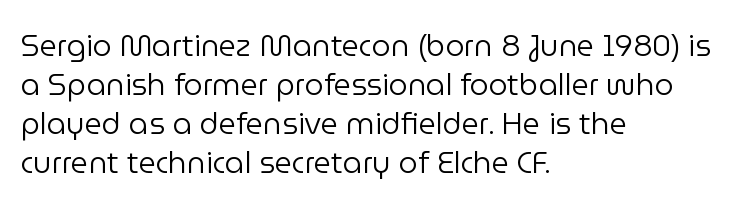
{"serif": "no", "italic": "no", "bold": "no", "weight": "regular", "width": "normal", "stroke_contrast": "low", "x_height": "medium", "monospaced": "no", "underline": "no", "align": "left", "line_spacing": "normal", "line_spacing_ratio": 1.3, "letter_spacing": "normal", "letter_spacing_em": 0.0, "glyph_px": 30}
